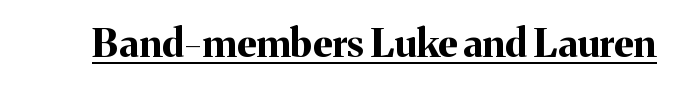
Q: Is the text bold? A: Yes.
Q: Is the text italic (slanted)? A: No, it is upright.
Q: Is the typeface a serif or a sans-serif typeface? A: Serif.
Q: Is the text underlined? A: Yes.
Q: Is the spacing between letters normal or unusually wide? A: Normal.
Q: Width (condensed, normal, or wide)? A: Normal.
Q: Stroke contrast? A: Medium.
Q: x-height? A: Medium.
Q: Monospaced? A: No.
